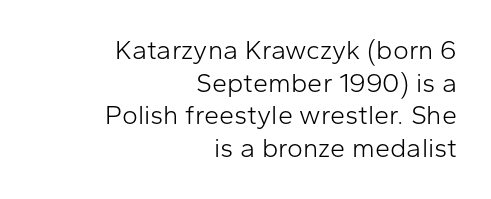
The image shows 27 px text type, upright; set right-aligned, line spacing 1.21x, normal letter spacing, not underlined.
